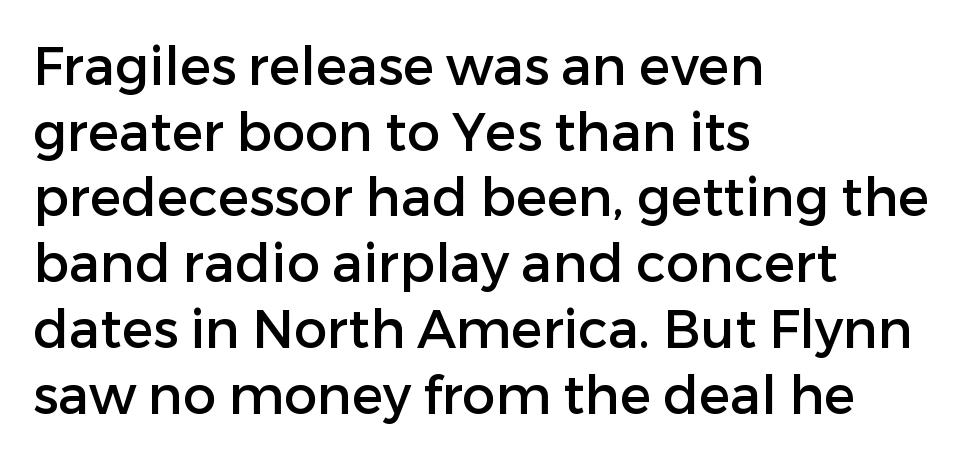
Q: Is the text italic (slanted)? A: No, it is upright.
Q: Is the typeface a serif or a sans-serif typeface? A: Sans-serif.
Q: Is the text underlined? A: No.
Q: How is the paragraph aligned? A: Left-aligned.
Q: Is the spacing between letters normal or unusually wide? A: Normal.
Q: Width (condensed, normal, or wide)? A: Normal.
Q: Stroke contrast? A: Low.
Q: x-height? A: Medium.
Q: Monospaced? A: No.
